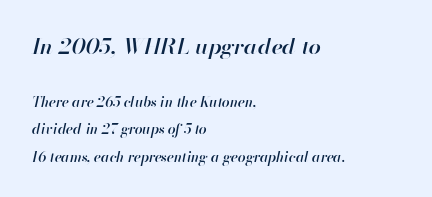
Rows of type keep a wide berth in the vertical direction. Is the type bold? Partly — it's a semibold, heavier than regular but not fully bold. This layout puts the oversized block above and the modest block below. The string is rendered with underlining switched off. The rendering keeps characters at their native spacing.
